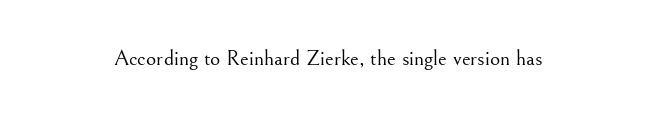
The image shows 22 px text type, upright; set normal letter spacing, not underlined.
